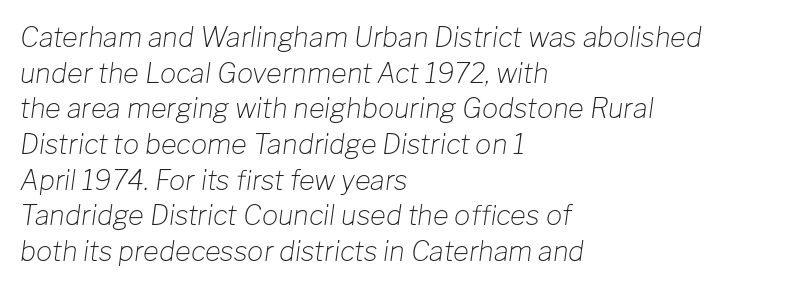
{"italic": "yes", "lean": "right", "slant_degrees": 8, "bold": "no", "underline": "no", "align": "left", "line_spacing": "normal", "line_spacing_ratio": 1.32, "letter_spacing": "normal", "letter_spacing_em": 0.0, "glyph_px": 27}
